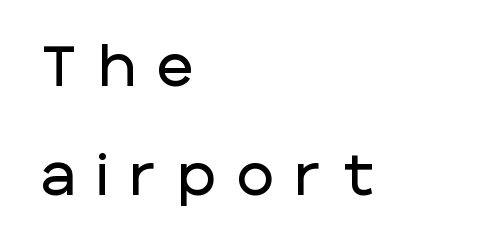
Q: Is the text italic (slanted)? A: No, it is upright.
Q: Is the typeface a serif or a sans-serif typeface? A: Sans-serif.
Q: Is the text underlined? A: No.
Q: How is the paragraph aligned? A: Left-aligned.
Q: Is the spacing between letters normal or unusually wide? A: Unusually wide.
Q: Is the spacing between lines tight, normal or loose? A: Loose.
Q: Width (condensed, normal, or wide)? A: Normal.
Q: Stroke contrast? A: Low.
Q: x-height? A: Large.
Q: Monospaced? A: No.
